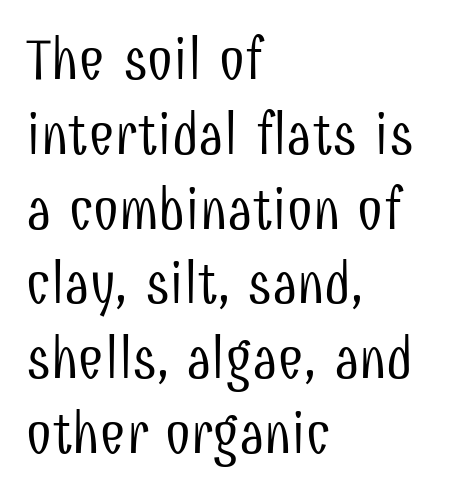
Q: Is the text bold? A: No.
Q: Is the text italic (slanted)? A: No, it is upright.
Q: Is the typeface a serif or a sans-serif typeface? A: Sans-serif.
Q: Is the text underlined? A: No.
Q: How is the paragraph aligned? A: Left-aligned.
Q: Is the spacing between letters normal or unusually wide? A: Normal.
Q: Is the spacing between lines tight, normal or loose? A: Normal.
Q: Width (condensed, normal, or wide)? A: Condensed.
Q: Stroke contrast? A: Low.
Q: x-height? A: Medium.
Q: Monospaced? A: No.
